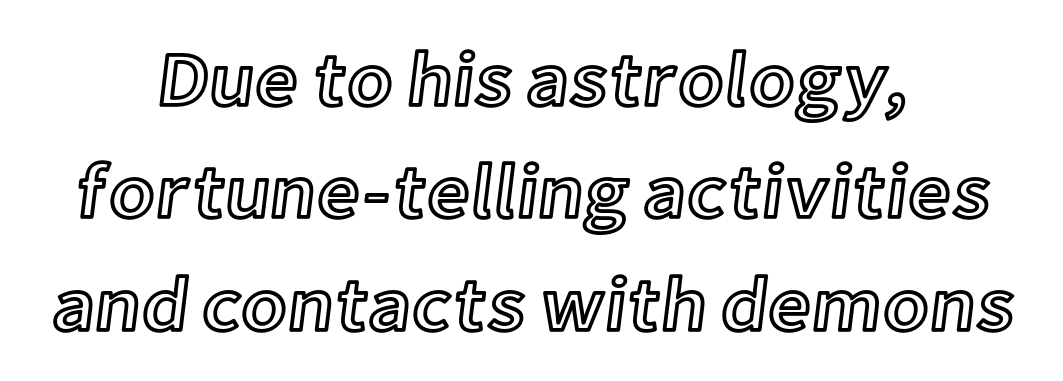
The image shows 76 px text type; set centered, normal line spacing (1.48x), normal letter spacing, not underlined; a medium x-height.
